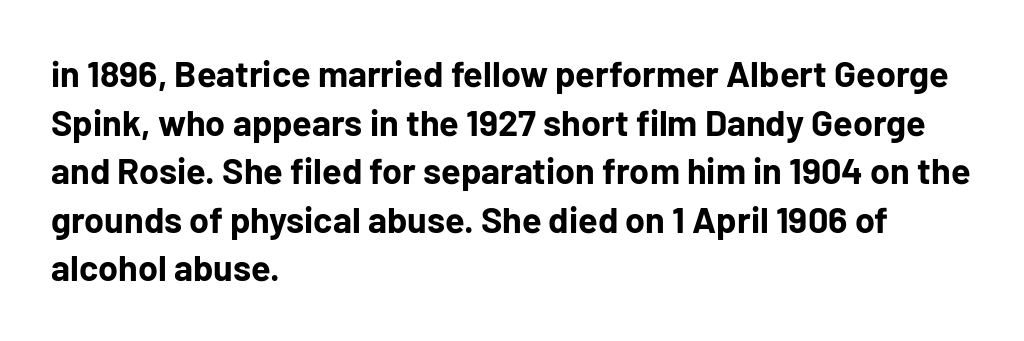
{"serif": "no", "italic": "no", "bold": "yes", "weight": "bold", "width": "normal", "stroke_contrast": "low", "x_height": "medium", "monospaced": "no", "underline": "no", "align": "left", "line_spacing": "normal", "line_spacing_ratio": 1.35, "letter_spacing": "normal", "letter_spacing_em": 0.0, "glyph_px": 36}
